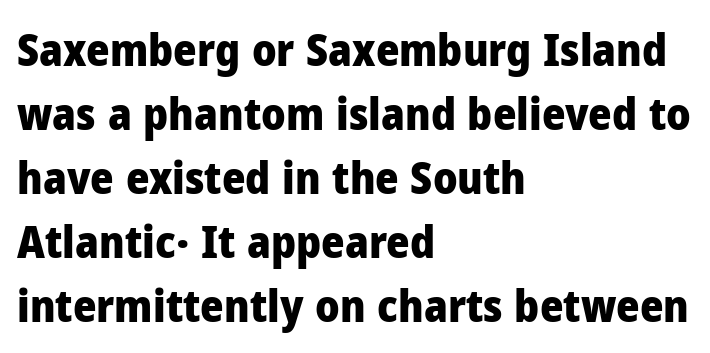
A typesetter would call this proportional, since set widths differ per character. Look at the tracking — it's just the regular setting, nothing added. It's the straight-up-and-down kind of type. The text was rendered using a sans face with plain stroke endings. Pretty heavy lettering here — definitely bold. The words here are not underlined.
